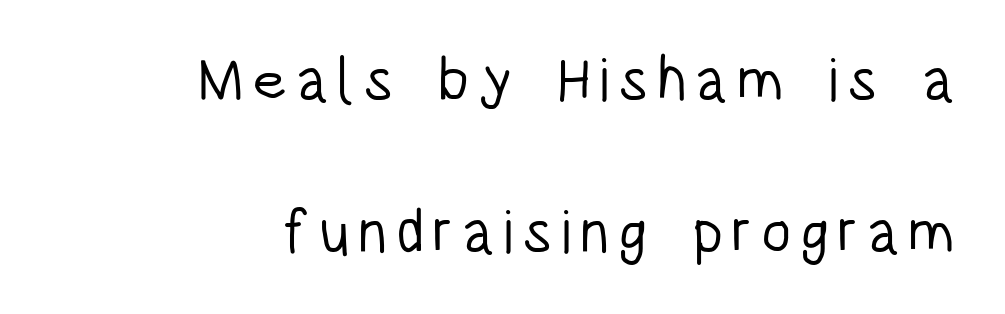
{"serif": "no", "italic": "no", "bold": "no", "weight": "light", "width": "condensed", "stroke_contrast": "low", "x_height": "large", "monospaced": "no", "underline": "no", "align": "right", "line_spacing": "loose", "line_spacing_ratio": 2.49, "glyph_px": 61}
